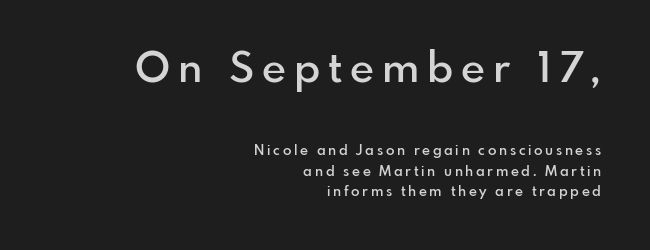
The image shows 42 px semibold sans-serif type, upright; set right-aligned, normal line spacing (1.47x), not underlined; the first (top) block is 3.0x larger; low stroke contrast and a small x-height.
